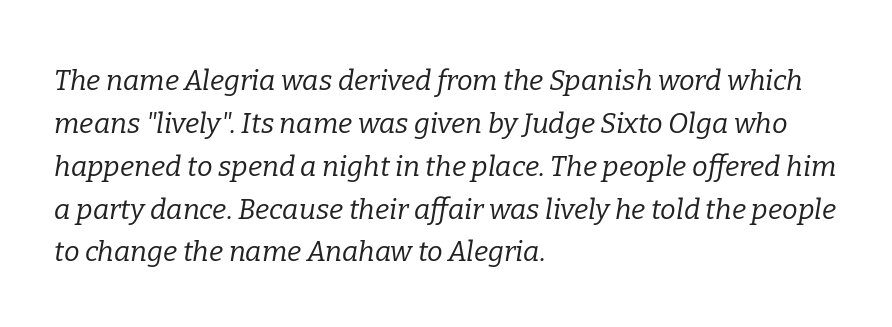
Q: Is the text bold? A: No.
Q: Is the text italic (slanted)? A: Yes, it leans right by about 9 degrees.
Q: Is the typeface a serif or a sans-serif typeface? A: Serif.
Q: Is the text underlined? A: No.
Q: How is the paragraph aligned? A: Left-aligned.
Q: Is the spacing between letters normal or unusually wide? A: Normal.
Q: Is the spacing between lines tight, normal or loose? A: Normal.
Q: Width (condensed, normal, or wide)? A: Normal.
Q: Stroke contrast? A: Low.
Q: x-height? A: Medium.
Q: Monospaced? A: No.
